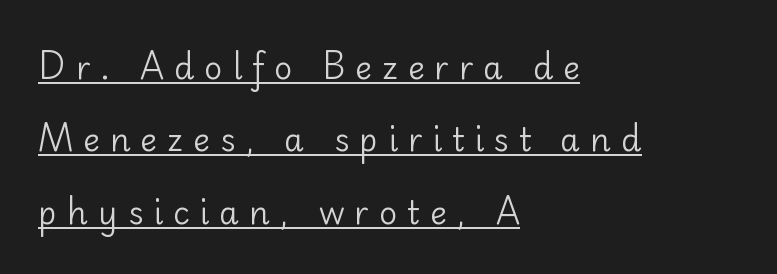
{"serif": "no", "italic": "no", "bold": "no", "weight": "regular", "width": "normal", "stroke_contrast": "low", "x_height": "small", "monospaced": "no", "underline": "yes", "align": "left", "line_spacing": "loose", "line_spacing_ratio": 2.26, "letter_spacing": "wide", "letter_spacing_em": 0.31, "glyph_px": 32}
